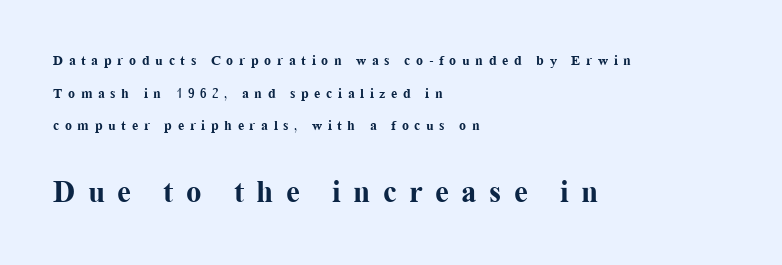
The letters stand upright; this is a roman face. Notice how the passage keeps a crisp vertical edge on the left only. Caption: expanded tracking, letters set apart. This sample trades compactness for vertical openness between lines. The space directly below the letters is spotless. Plenty of ink on the page — the face is bold.
